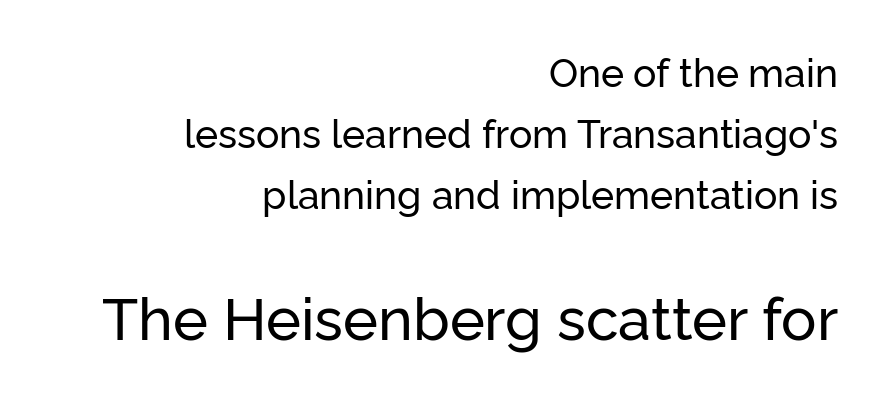
There is no visible air inserted between adjacent glyphs. Is the lower block the larger one? Yes — the lower block carries the bigger type. Each new line begins a customary step beneath the previous one. Stroke terminals: plain, sans-serif. The rendering anchors every line to the right-hand side. Check the space under the baseline: it is left empty.
